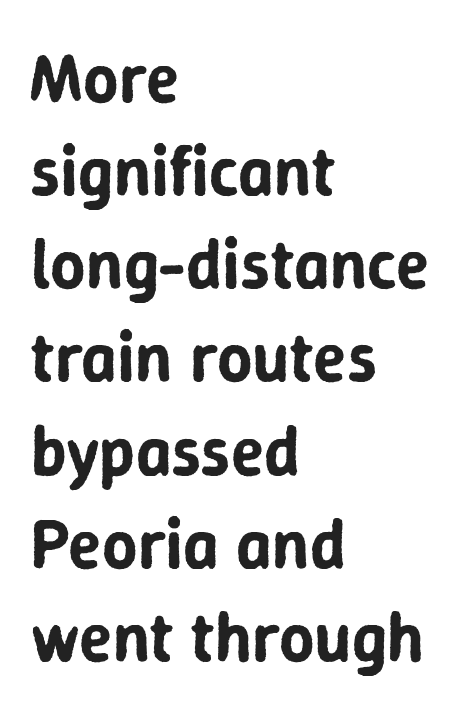
Observe the absence of serifs on each vertical stroke in this sample. Is there any slant? The stems are plumb. Default kerning and tracking; the words read as compact shapes. No word sits above an underline. Visually the block forms a straight wall on the left and a jagged coastline on the right. You could not count columns in this text — the font is proportionally spaced.
